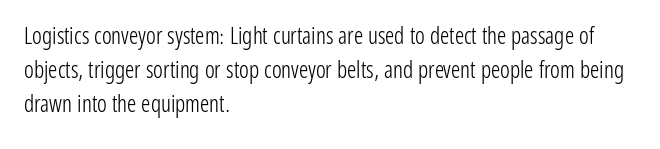
The image shows 23 px text type, upright; set left-aligned, normal line spacing (1.48x), normal letter spacing, not underlined.
